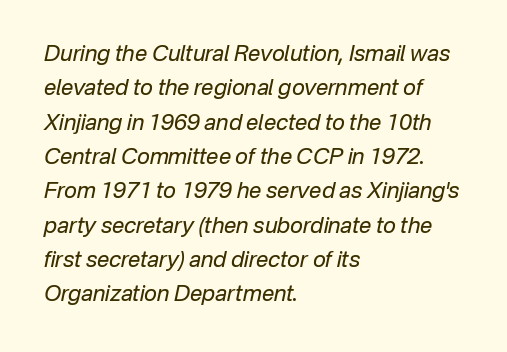
The image shows 22 px text type, italic (leaning right); set left-aligned, normal line spacing (1.56x), normal letter spacing, not underlined.
